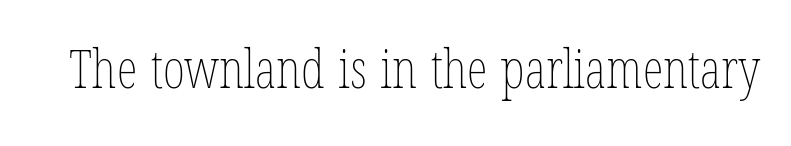
Q: Is the text bold? A: No.
Q: Is the text italic (slanted)? A: No, it is upright.
Q: Is the text underlined? A: No.
Q: Is the spacing between letters normal or unusually wide? A: Normal.
Q: Width (condensed, normal, or wide)? A: Condensed.
Q: Stroke contrast? A: Low.
Q: x-height? A: Medium.
Q: Monospaced? A: No.
